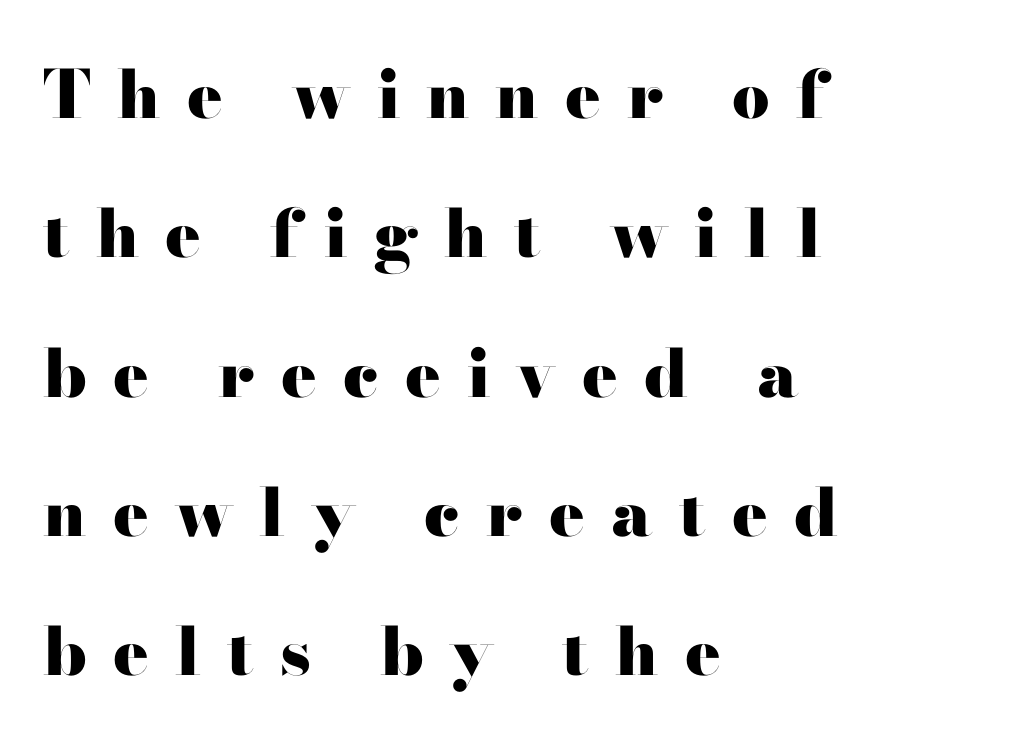
{"serif": "yes", "italic": "no", "bold": "yes", "weight": "heavy", "width": "wide", "stroke_contrast": "high", "x_height": "small", "monospaced": "no", "underline": "no", "align": "left", "line_spacing": "loose", "line_spacing_ratio": 2.11, "letter_spacing": "wide", "letter_spacing_em": 0.4, "glyph_px": 66}
